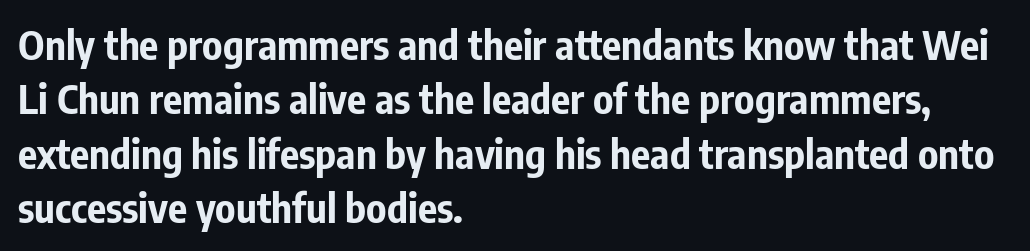
{"serif": "no", "italic": "no", "bold": "yes", "weight": "bold", "width": "condensed", "stroke_contrast": "low", "x_height": "medium", "monospaced": "no", "underline": "no", "align": "left", "line_spacing": "normal", "line_spacing_ratio": 1.36, "letter_spacing": "normal", "letter_spacing_em": 0.0, "glyph_px": 40}
